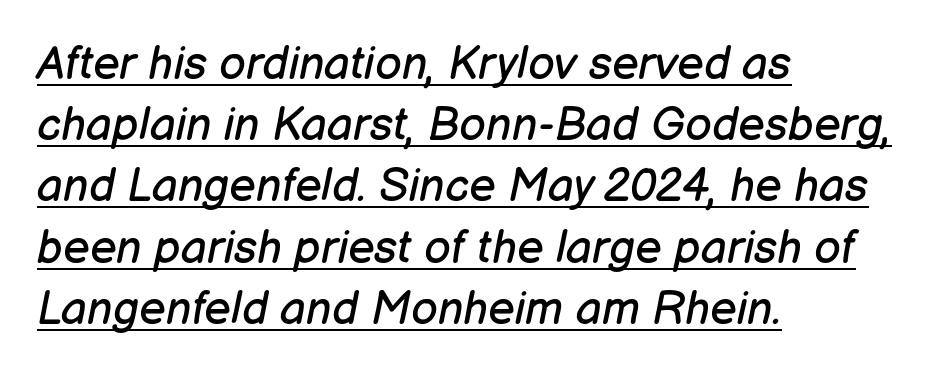
The image shows 46 px regular-weight type, italic (leaning right); set left-aligned, normal line spacing (1.33x), normal letter spacing, underlined; low stroke contrast and a medium x-height.
